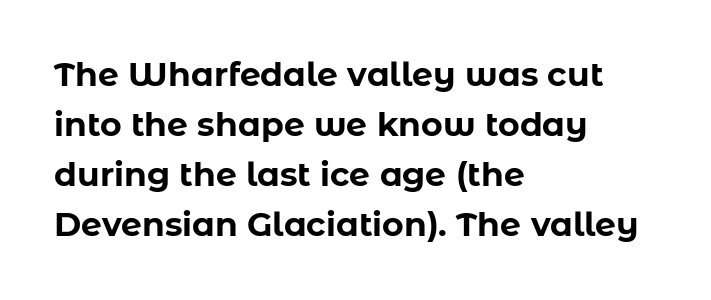
Q: Is the text bold? A: Yes.
Q: Is the text italic (slanted)? A: No, it is upright.
Q: Is the typeface a serif or a sans-serif typeface? A: Sans-serif.
Q: Is the text underlined? A: No.
Q: How is the paragraph aligned? A: Left-aligned.
Q: Is the spacing between letters normal or unusually wide? A: Normal.
Q: Is the spacing between lines tight, normal or loose? A: Normal.
Q: Width (condensed, normal, or wide)? A: Normal.
Q: Stroke contrast? A: Low.
Q: x-height? A: Medium.
Q: Monospaced? A: No.
